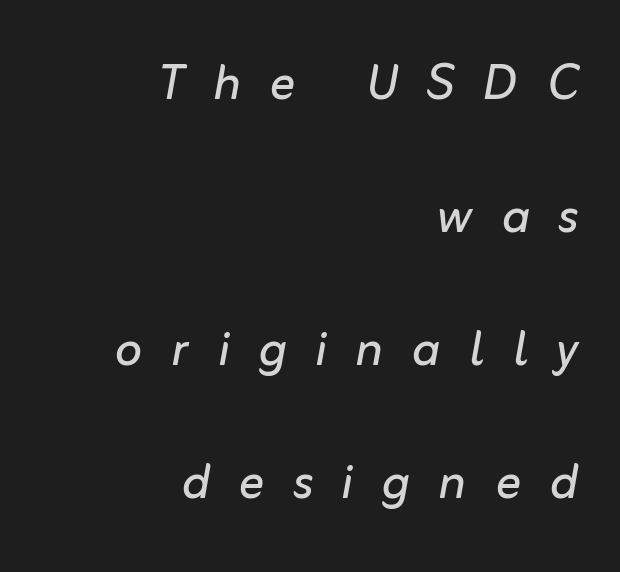
The image shows 64 px regular-weight type, italic (leaning right); set right-aligned, loose line spacing (2.08x), unusually wide letter spacing (+0.45 em), not underlined; low stroke contrast and a medium x-height.
